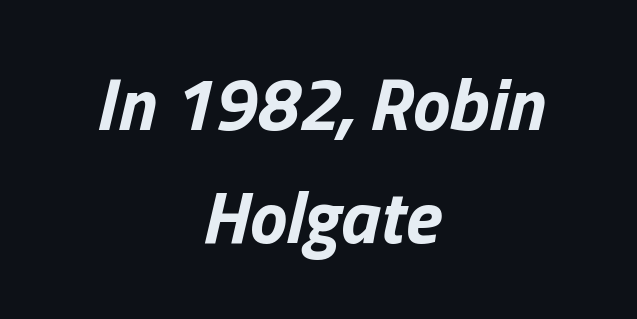
The image shows 75 px bold type, italic (leaning right); set centered, normal line spacing (1.51x), normal letter spacing, not underlined; low stroke contrast and a medium x-height.
